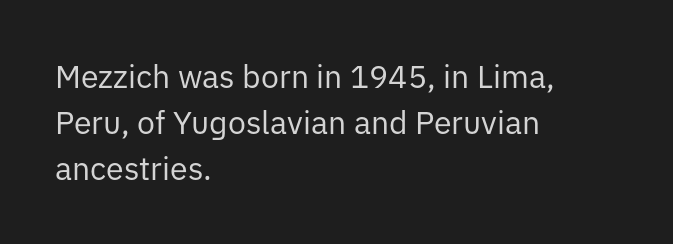
Q: Is the text bold? A: No.
Q: Is the text italic (slanted)? A: No, it is upright.
Q: Is the typeface a serif or a sans-serif typeface? A: Sans-serif.
Q: Is the text underlined? A: No.
Q: How is the paragraph aligned? A: Left-aligned.
Q: Is the spacing between letters normal or unusually wide? A: Normal.
Q: Is the spacing between lines tight, normal or loose? A: Normal.
Q: Width (condensed, normal, or wide)? A: Normal.
Q: Stroke contrast? A: Low.
Q: x-height? A: Medium.
Q: Monospaced? A: No.
